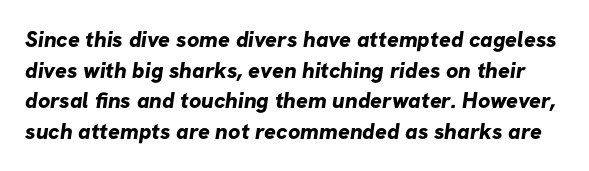
The image shows 22 px bold type; set normal line spacing (1.39x), normal letter spacing, not underlined.
